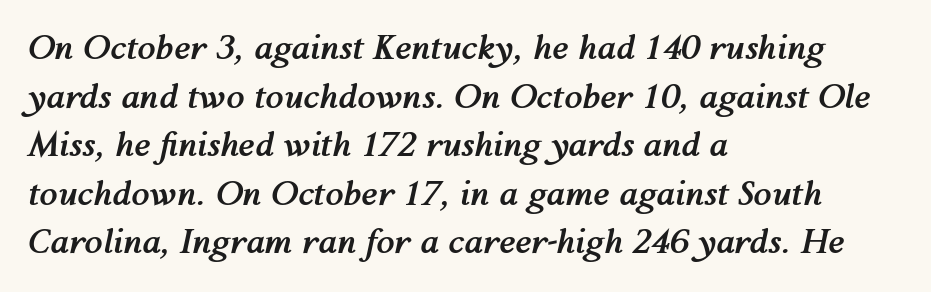
{"italic": "yes", "lean": "right", "slant_degrees": 12, "bold": "yes", "weight": "semibold", "width": "normal", "stroke_contrast": "medium", "x_height": "medium", "monospaced": "no", "underline": "no", "align": "left", "line_spacing": "normal", "line_spacing_ratio": 1.47, "letter_spacing": "normal", "letter_spacing_em": 0.0, "glyph_px": 33}
